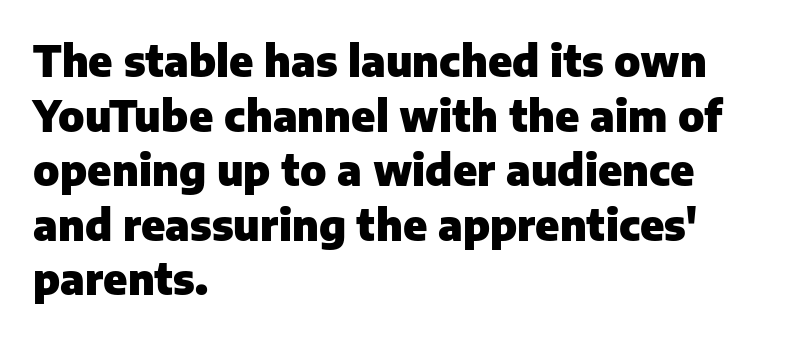
Q: Is the text bold? A: Yes.
Q: Is the text italic (slanted)? A: No, it is upright.
Q: Is the typeface a serif or a sans-serif typeface? A: Sans-serif.
Q: Is the text underlined? A: No.
Q: How is the paragraph aligned? A: Left-aligned.
Q: Is the spacing between letters normal or unusually wide? A: Normal.
Q: Is the spacing between lines tight, normal or loose? A: Normal.
Q: Width (condensed, normal, or wide)? A: Normal.
Q: Stroke contrast? A: Low.
Q: x-height? A: Medium.
Q: Monospaced? A: No.
